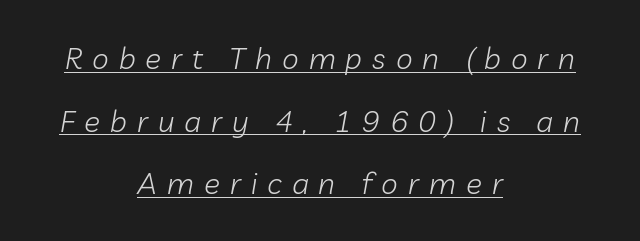
The image shows 30 px light type, italic (leaning right); set centered, loose line spacing (2.09x), unusually wide letter spacing (+0.33 em), underlined; low stroke contrast and a medium x-height.
